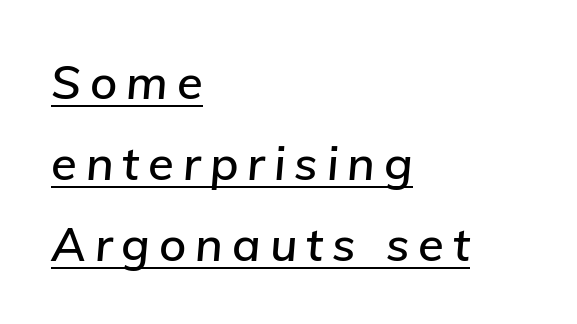
{"italic": "yes", "lean": "right", "slant_degrees": 5, "width": "normal", "stroke_contrast": "low", "x_height": "medium", "monospaced": "no", "underline": "yes", "align": "left", "line_spacing_ratio": 1.72, "glyph_px": 47}
